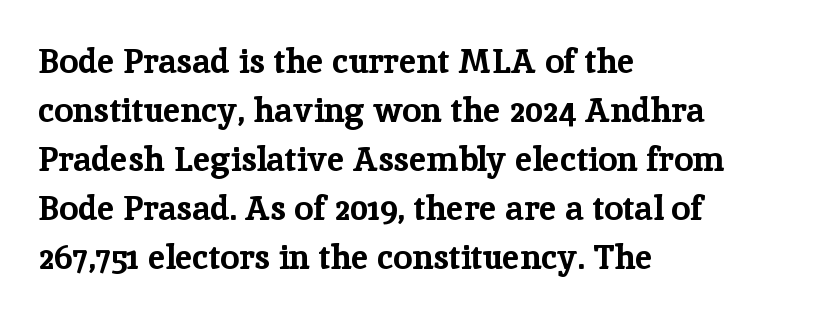
{"serif": "yes", "italic": "no", "bold": "yes", "weight": "bold", "width": "normal", "stroke_contrast": "low", "x_height": "medium", "monospaced": "no", "underline": "no", "align": "left", "line_spacing": "normal", "line_spacing_ratio": 1.44, "letter_spacing": "normal", "letter_spacing_em": 0.0, "glyph_px": 34}
